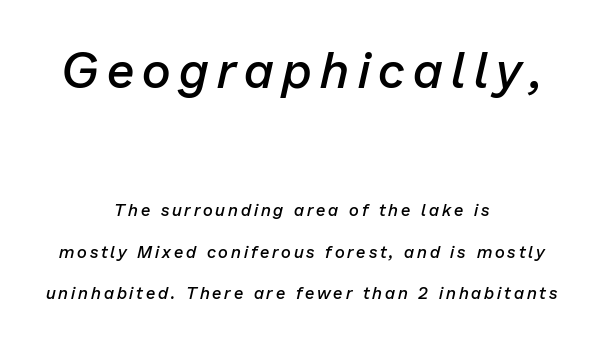
Q: Is the text bold? A: Semi-bold.
Q: Is the text italic (slanted)? A: Yes, it leans right by about 13 degrees.
Q: Is the text underlined? A: No.
Q: How is the paragraph aligned? A: Centered.
Q: Is the spacing between lines tight, normal or loose? A: Loose.
Q: Which block of text is set in a larger size, the first (top) or the second (bottom)? A: The first (top) one.
Q: Width (condensed, normal, or wide)? A: Normal.
Q: Stroke contrast? A: Low.
Q: x-height? A: Medium.
Q: Monospaced? A: No.
